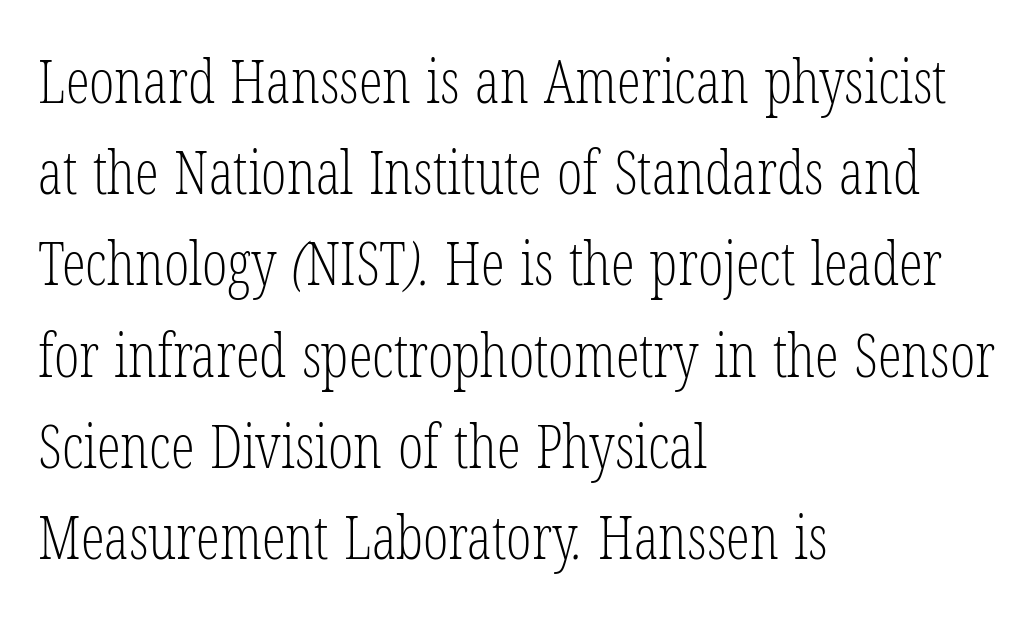
Q: Is the text bold? A: No.
Q: Is the typeface a serif or a sans-serif typeface? A: Serif.
Q: Is the text underlined? A: No.
Q: How is the paragraph aligned? A: Left-aligned.
Q: Is the spacing between letters normal or unusually wide? A: Normal.
Q: Is the spacing between lines tight, normal or loose? A: Normal.
Q: Width (condensed, normal, or wide)? A: Condensed.
Q: Stroke contrast? A: Low.
Q: x-height? A: Medium.
Q: Monospaced? A: No.
